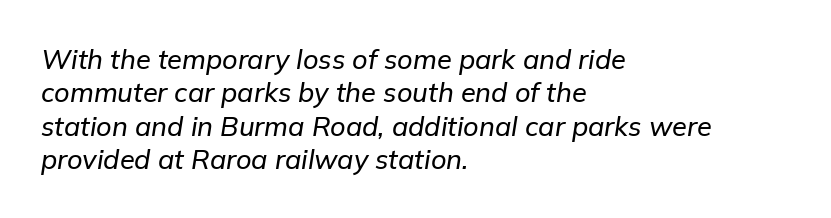
The image shows 27 px text type, italic (leaning right); set left-aligned, line spacing 1.24x, normal letter spacing, not underlined.
